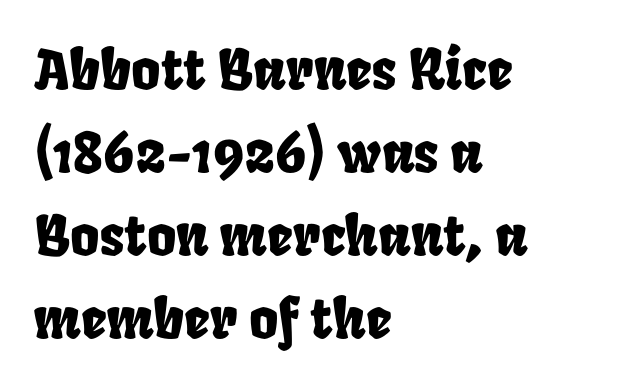
Q: Is the text underlined? A: No.
Q: How is the paragraph aligned? A: Left-aligned.
Q: Is the spacing between letters normal or unusually wide? A: Normal.
Q: Is the spacing between lines tight, normal or loose? A: Normal.
Q: Width (condensed, normal, or wide)? A: Condensed.
Q: Stroke contrast? A: Low.
Q: x-height? A: Large.
Q: Monospaced? A: No.
